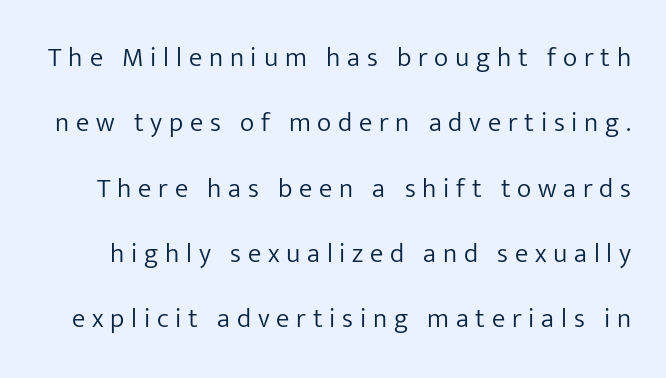
Q: Is the text bold? A: No.
Q: Is the text italic (slanted)? A: No, it is upright.
Q: Is the text underlined? A: No.
Q: Is the spacing between letters normal or unusually wide? A: Unusually wide.
Q: Is the spacing between lines tight, normal or loose? A: Loose.
